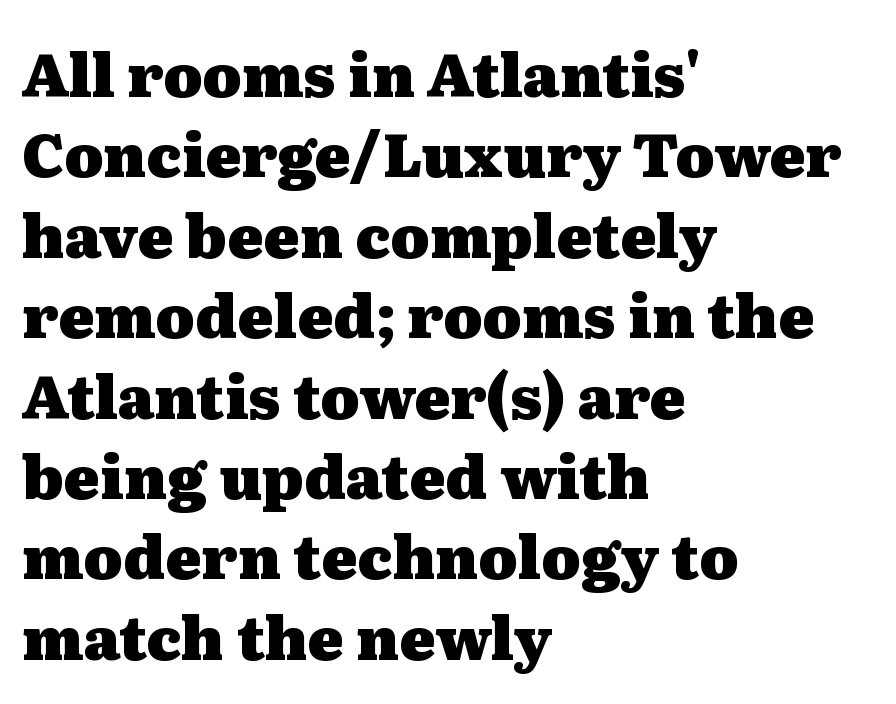
Standard letterfit; no display-style spreading of the glyphs. What's the leading like? Ordinary, nothing unusual. Check the space under the baseline: it is left empty. The ragged edge is on the right, which tells us the setting is flush left.
